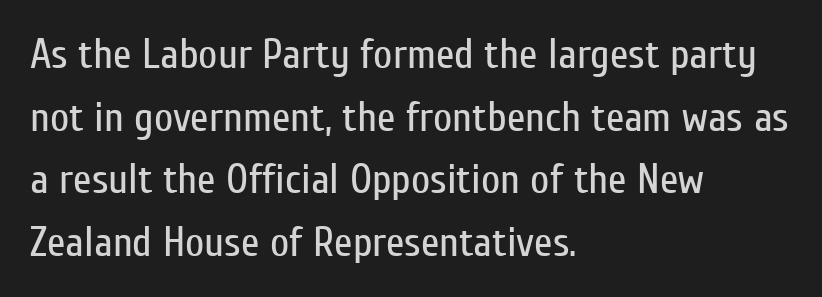
Visually the block forms a straight wall on the left and a jagged coastline on the right. The font's upright variant was chosen for this text. What's the leading like? Ordinary, nothing unusual. A sans-serif font was chosen for this passage.
